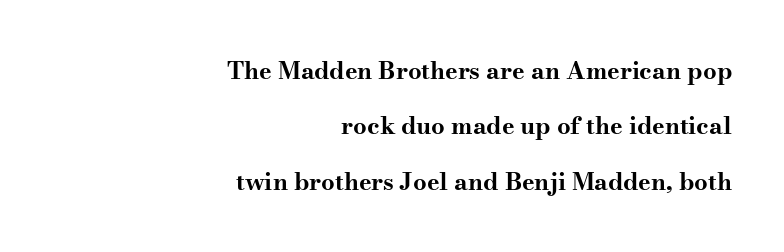
Q: Is the text bold? A: Yes.
Q: Is the text italic (slanted)? A: No, it is upright.
Q: Is the text underlined? A: No.
Q: How is the paragraph aligned? A: Right-aligned.
Q: Is the spacing between letters normal or unusually wide? A: Normal.
Q: Is the spacing between lines tight, normal or loose? A: Loose.
